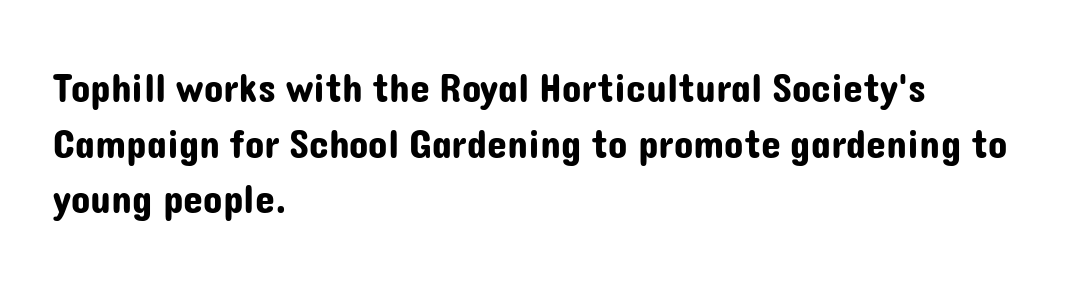
Q: Is the text italic (slanted)? A: No, it is upright.
Q: Is the typeface a serif or a sans-serif typeface? A: Sans-serif.
Q: Is the text underlined? A: No.
Q: How is the paragraph aligned? A: Left-aligned.
Q: Is the spacing between letters normal or unusually wide? A: Normal.
Q: Is the spacing between lines tight, normal or loose? A: Normal.
Q: Width (condensed, normal, or wide)? A: Normal.
Q: Stroke contrast? A: Low.
Q: x-height? A: Medium.
Q: Monospaced? A: No.
